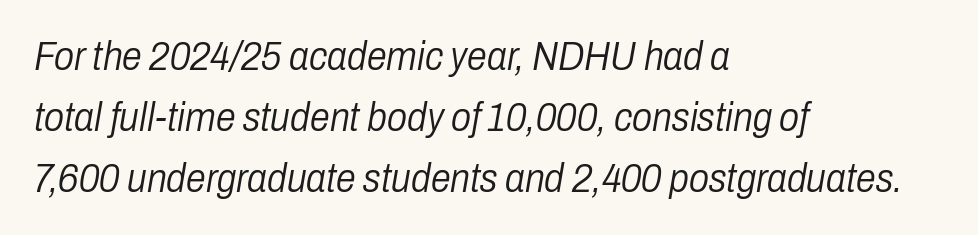
Observe the lean: these are italic letterforms. The leading is moderate, giving the passage an even texture. Here the designer chose a conventional face with non-uniform glyph widths. Just letters on the line, the space beneath them empty. Short note: letters normally spaced.
